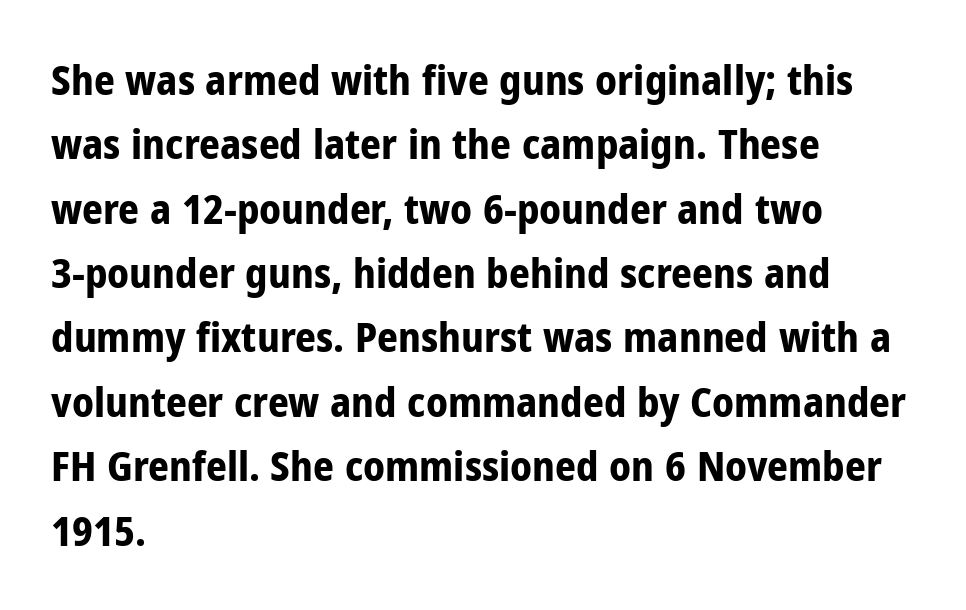
Type without underlining. Horizontal alignment here is leftward, the default for most running prose. Here the glyphs are tracked normally, forming tight word shapes. Interline gaps are of average width in this sample. Check where the strokes stop: nothing finishes them off — pure sans.
